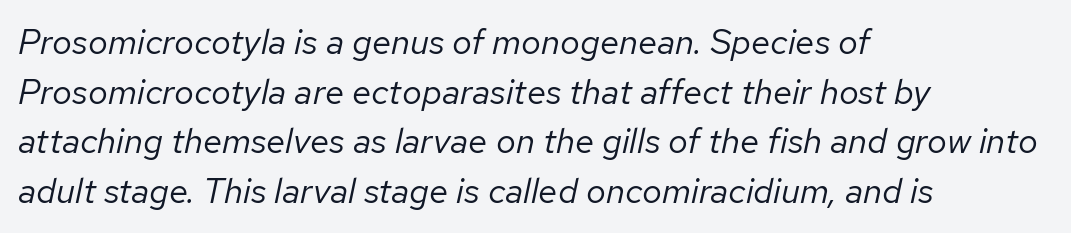
{"italic": "yes", "lean": "right", "slant_degrees": 12, "bold": "no", "weight": "regular", "width": "normal", "stroke_contrast": "low", "x_height": "medium", "monospaced": "no", "underline": "no", "align": "left", "line_spacing": "normal", "line_spacing_ratio": 1.42, "letter_spacing": "normal", "letter_spacing_em": 0.0, "glyph_px": 35}
